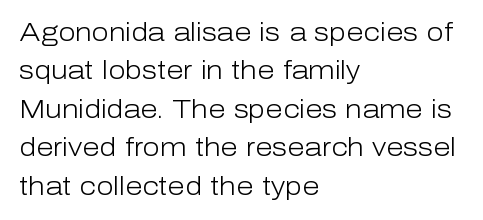
{"italic": "no", "bold": "no", "underline": "no", "align": "left", "line_spacing": "normal", "line_spacing_ratio": 1.54, "letter_spacing": "normal", "letter_spacing_em": 0.0, "glyph_px": 25}
